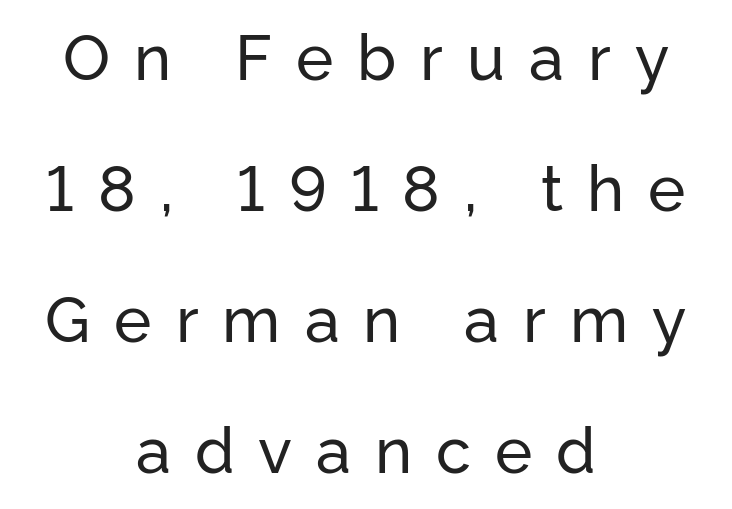
{"serif": "no", "italic": "no", "width": "normal", "stroke_contrast": "low", "x_height": "medium", "monospaced": "no", "underline": "no", "align": "center", "line_spacing": "loose", "line_spacing_ratio": 2.08, "letter_spacing": "wide", "letter_spacing_em": 0.38, "glyph_px": 63}
